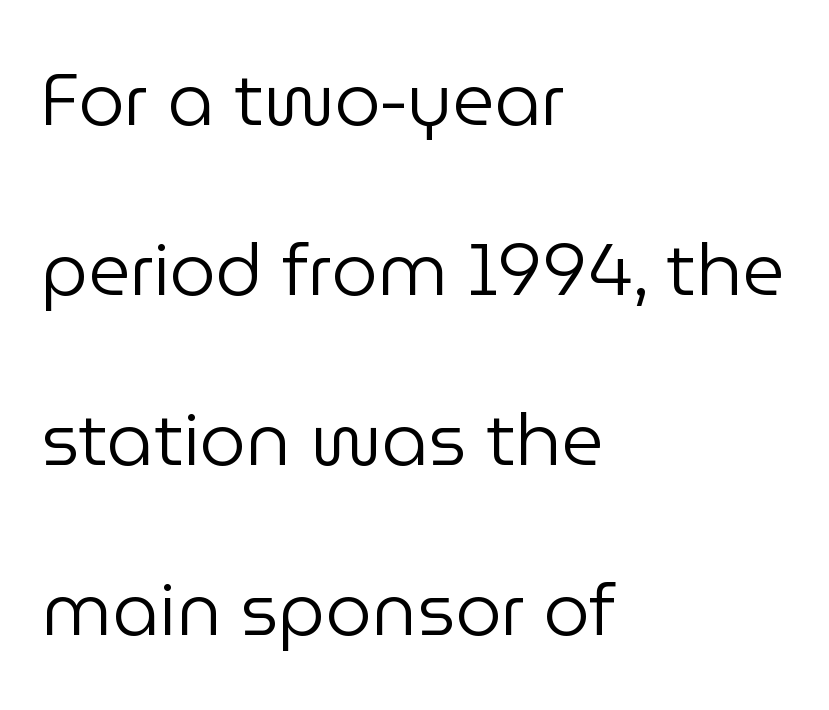
{"serif": "no", "italic": "no", "bold": "no", "weight": "regular", "width": "normal", "stroke_contrast": "low", "x_height": "medium", "monospaced": "no", "underline": "no", "align": "left", "line_spacing": "loose", "line_spacing_ratio": 2.33, "letter_spacing": "normal", "letter_spacing_em": 0.0, "glyph_px": 73}
